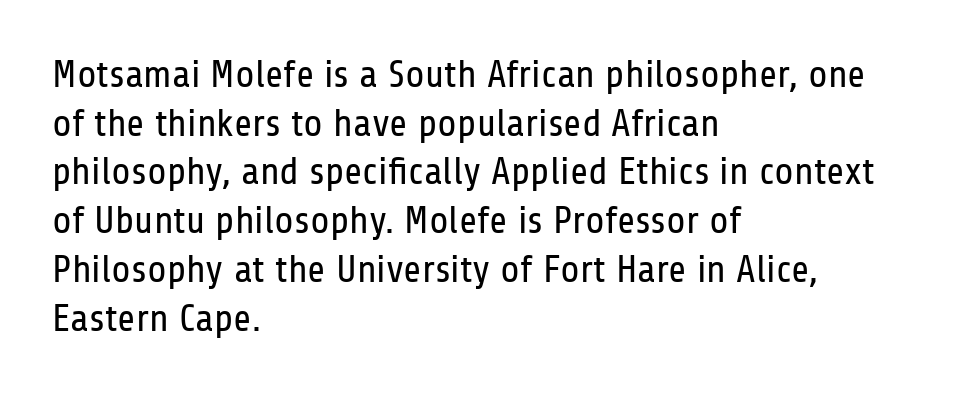
Q: Is the text bold? A: No.
Q: Is the text italic (slanted)? A: No, it is upright.
Q: Is the typeface a serif or a sans-serif typeface? A: Sans-serif.
Q: Is the text underlined? A: No.
Q: How is the paragraph aligned? A: Left-aligned.
Q: Is the spacing between letters normal or unusually wide? A: Normal.
Q: Is the spacing between lines tight, normal or loose? A: Normal.
Q: Width (condensed, normal, or wide)? A: Condensed.
Q: Stroke contrast? A: Low.
Q: x-height? A: Medium.
Q: Monospaced? A: No.
